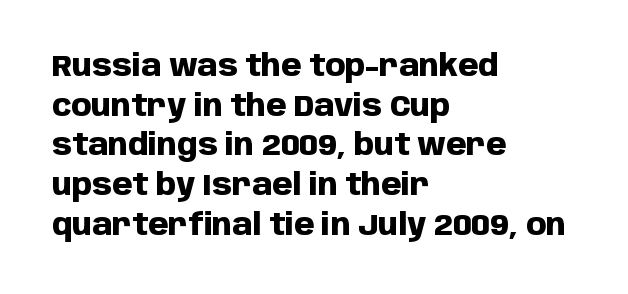
Each letter keeps its own natural width here, so spacing adapts to shape. Set as a true bold cut, around the 700 mark. The typesetter chose a ragged-right arrangement here. Unmarked baselines from the first word to the last.
